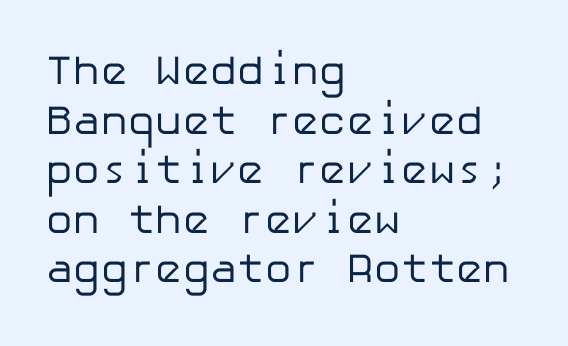
These lines stack with their left ends in a neat column. Each row of text sits above clean, open space. A roman cut, with each character standing at attention. The strokes are not fattened; the text isn't bold. Letter spacing: default. The font family rendered here belongs to the sans-serif group.
